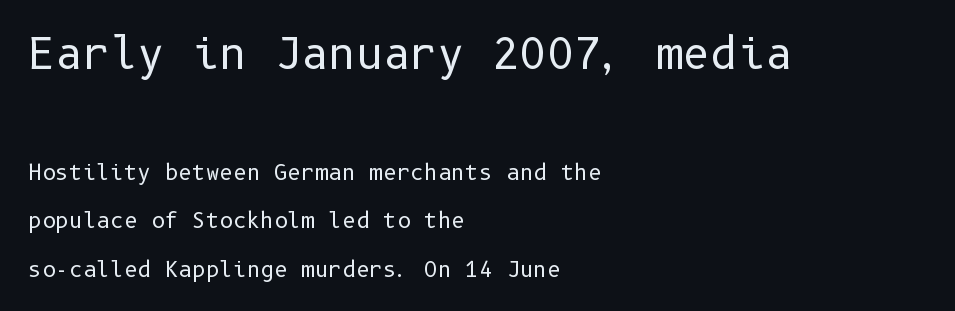
The typesetting does not lean heavy: it is not bold. This layout puts the oversized block above and the modest block below. It's the straight-up-and-down kind of type. Widely set lines give the paragraph a tall, airy silhouette. The glyphs in this specimen are sans serif.
